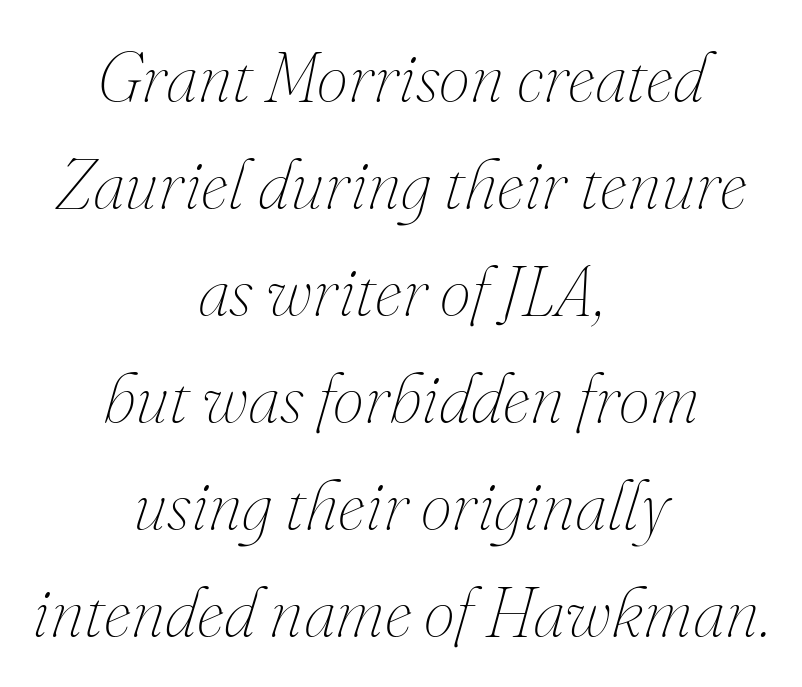
{"italic": "yes", "lean": "right", "slant_degrees": 16, "bold": "no", "weight": "thin", "width": "normal", "stroke_contrast": "medium", "x_height": "small", "monospaced": "no", "underline": "no", "align": "center", "line_spacing": "normal", "line_spacing_ratio": 1.53, "letter_spacing": "normal", "letter_spacing_em": 0.0, "glyph_px": 70}
